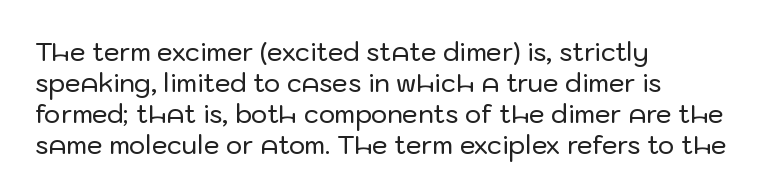
Clear beneath every line of the passage. Is the block centered? No — it sits flush against the left margin. Observe the ordinary spacing: letters are neighbours, not strangers. The letters stand upright; this is a roman face.
